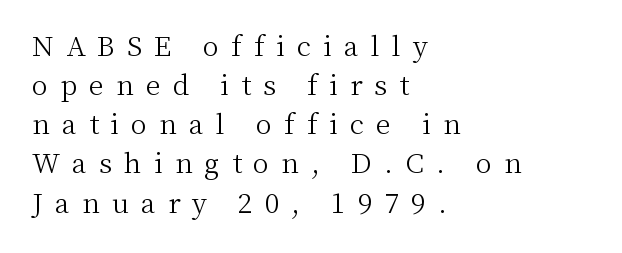
Q: Is the text bold? A: No.
Q: Is the text italic (slanted)? A: No, it is upright.
Q: Is the text underlined? A: No.
Q: How is the paragraph aligned? A: Left-aligned.
Q: Is the spacing between letters normal or unusually wide? A: Unusually wide.
Q: Is the spacing between lines tight, normal or loose? A: Normal.
